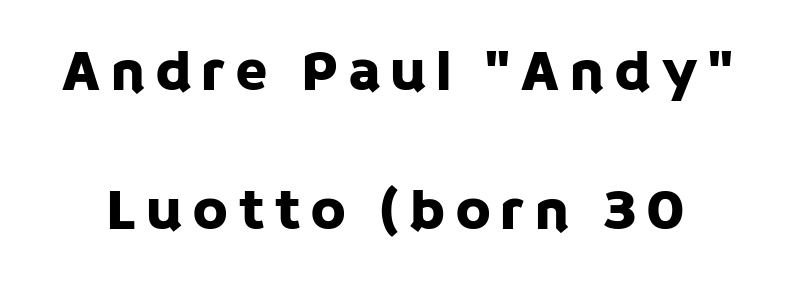
Serif or sans? Sans — the stroke terminals are bare. The passage shown stacks its lines with a broad gap. This is the regular roman posture of the typeface. No word sits above an underline.
